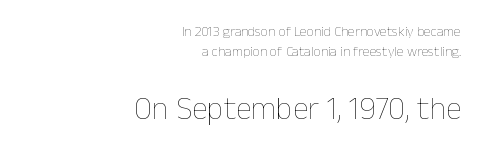
{"italic": "no", "bold": "no", "weight": "thin", "width": "normal", "stroke_contrast": "low", "x_height": "medium", "monospaced": "no", "underline": "no", "align": "right", "line_spacing": "normal", "line_spacing_ratio": 1.41, "letter_spacing": "normal", "letter_spacing_em": 0.0, "larger_block": "second", "size_ratio": 2.29, "glyph_px": 32}
